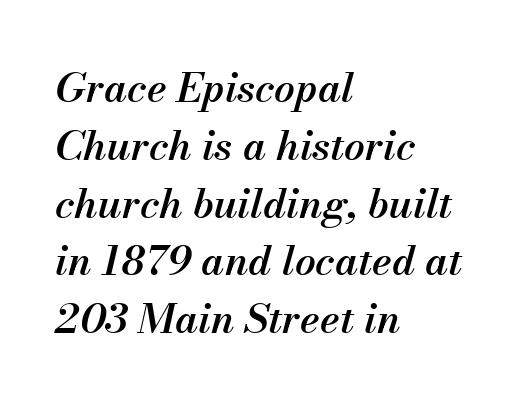
Teacher's note: observe the even left margin — that is flush-left alignment. Honestly, the row spacing looks completely unremarkable. The space directly below the letters is spotless. These lines are rendered in a variable-pitch font. A typesetter would mark this as italic. Stems and bowls a touch heavier than normal — semibold.
